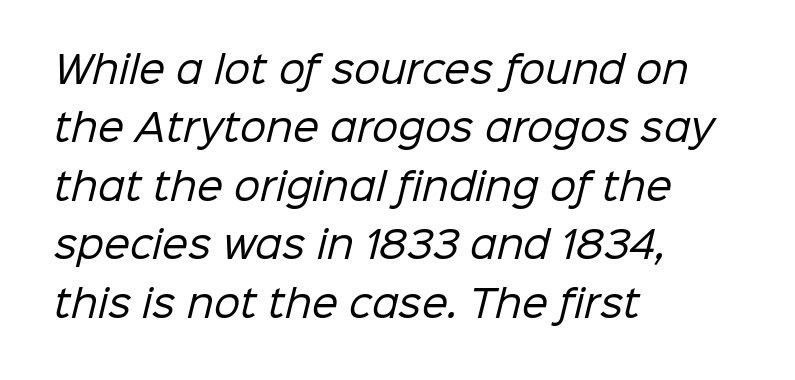
Inter-character spacing is left at the font's built-in metrics. Think of a printed novel: that variable character pitch is what you see here. A student would call this left alignment; a typographer would say flush left, rag right. The specimen omits any rule beneath the text block's lines. This block has exactly the height ordinary leading produces. Grotesque or geometric, the face here clearly has no serifs.
